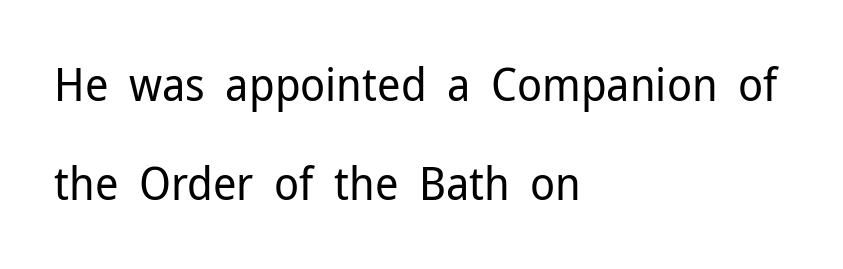
Q: Is the text bold? A: No.
Q: Is the text italic (slanted)? A: No, it is upright.
Q: Is the typeface a serif or a sans-serif typeface? A: Sans-serif.
Q: Is the text underlined? A: No.
Q: How is the paragraph aligned? A: Left-aligned.
Q: Is the spacing between letters normal or unusually wide? A: Normal.
Q: Is the spacing between lines tight, normal or loose? A: Loose.
Q: Width (condensed, normal, or wide)? A: Normal.
Q: Stroke contrast? A: Low.
Q: x-height? A: Medium.
Q: Monospaced? A: No.
